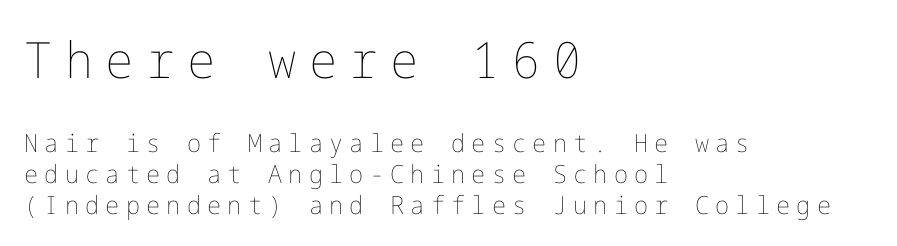
{"italic": "no", "bold": "no", "weight": "thin", "width": "normal", "stroke_contrast": "low", "x_height": "medium", "underline": "no", "align": "left", "line_spacing_ratio": 1.23, "letter_spacing": "wide", "letter_spacing_em": 0.25, "larger_block": "first", "size_ratio": 2.0, "glyph_px": 50}
